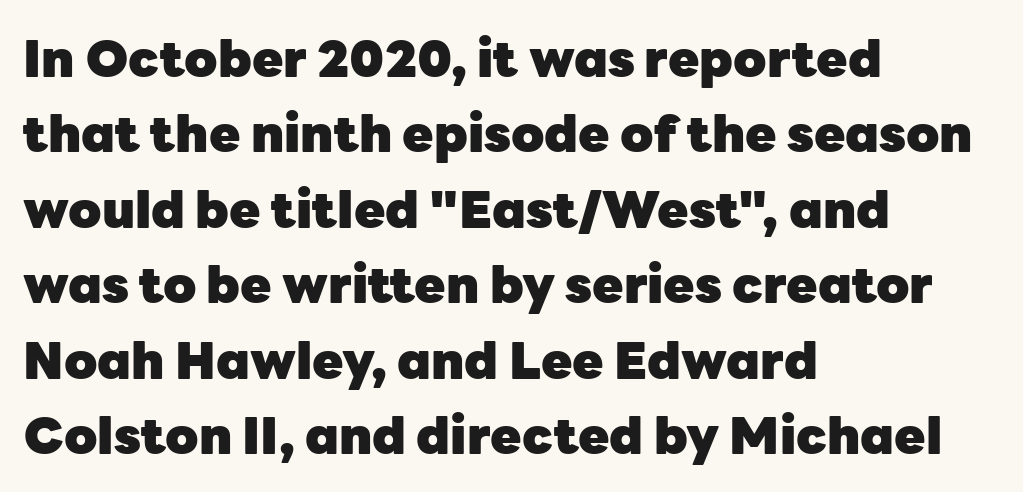
The ragged edge is on the right, which tells us the setting is flush left. Vertical strokes here are truly vertical. The letters advance in unequal steps, a hallmark of proportional type. The rendering shows plain stroke endings on the letterforms — a sans-serif design. This is heavy type, rendered in bold.
